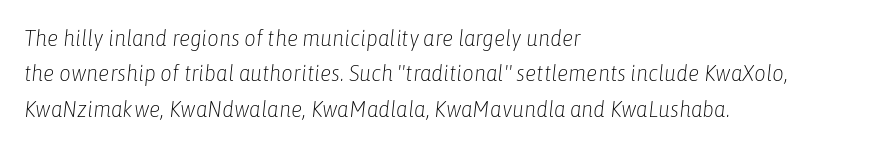
{"italic": "yes", "lean": "right", "slant_degrees": 6, "bold": "no", "underline": "no", "align": "left", "line_spacing": "normal", "line_spacing_ratio": 1.54, "letter_spacing": "normal", "letter_spacing_em": 0.0, "glyph_px": 23}
